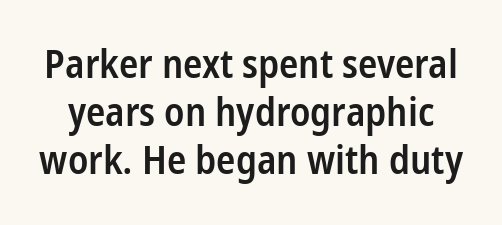
Q: Is the text bold? A: Semi-bold.
Q: Is the text italic (slanted)? A: No, it is upright.
Q: Is the typeface a serif or a sans-serif typeface? A: Sans-serif.
Q: Is the text underlined? A: No.
Q: Is the spacing between letters normal or unusually wide? A: Normal.
Q: Width (condensed, normal, or wide)? A: Condensed.
Q: Stroke contrast? A: Low.
Q: x-height? A: Medium.
Q: Monospaced? A: No.
